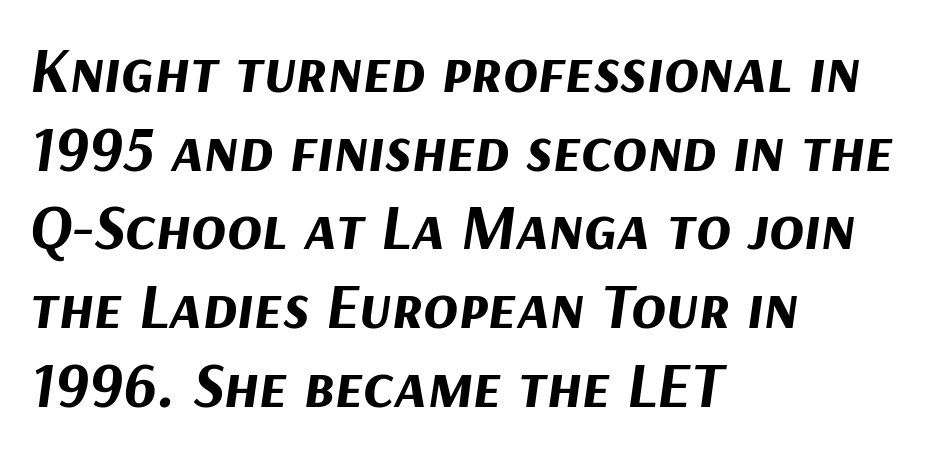
{"italic": "yes", "lean": "right", "slant_degrees": 9, "bold": "yes", "weight": "bold", "width": "normal", "stroke_contrast": "medium", "x_height": "medium", "monospaced": "no", "underline": "no", "align": "left", "line_spacing_ratio": 1.23, "letter_spacing": "normal", "letter_spacing_em": 0.0, "glyph_px": 64}
